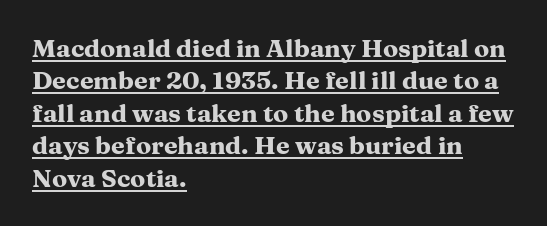
Q: Is the text bold? A: Yes.
Q: Is the text italic (slanted)? A: No, it is upright.
Q: Is the text underlined? A: Yes.
Q: How is the paragraph aligned? A: Left-aligned.
Q: Is the spacing between letters normal or unusually wide? A: Normal.
Q: Is the spacing between lines tight, normal or loose? A: Normal.
